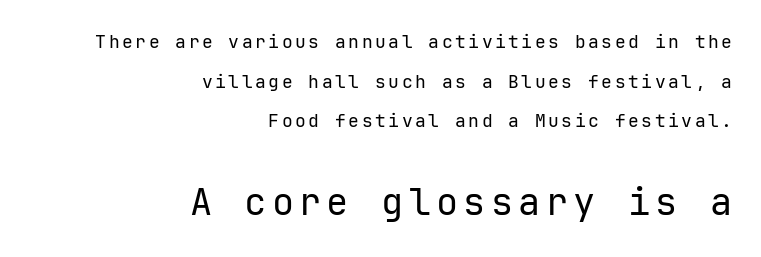
Q: Is the text bold? A: No.
Q: Is the text italic (slanted)? A: No, it is upright.
Q: Is the typeface a serif or a sans-serif typeface? A: Sans-serif.
Q: Is the text underlined? A: No.
Q: How is the paragraph aligned? A: Right-aligned.
Q: Is the spacing between lines tight, normal or loose? A: Loose.
Q: Which block of text is set in a larger size, the first (top) or the second (bottom)? A: The second (bottom) one.
Q: Width (condensed, normal, or wide)? A: Normal.
Q: Stroke contrast? A: Low.
Q: x-height? A: Medium.
Q: Monospaced? A: Yes.
